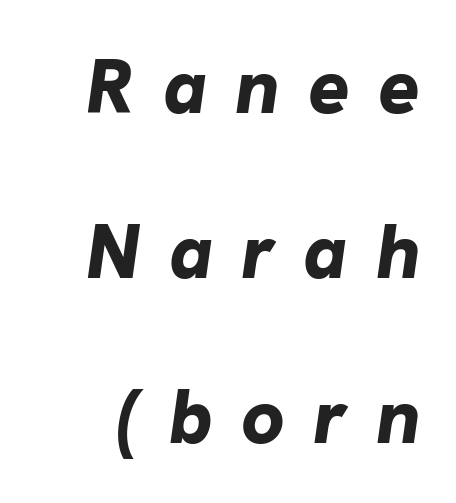
Q: Is the text bold? A: Yes.
Q: Is the text italic (slanted)? A: Yes, it leans right by about 8 degrees.
Q: Is the text underlined? A: No.
Q: Is the spacing between letters normal or unusually wide? A: Unusually wide.
Q: Is the spacing between lines tight, normal or loose? A: Loose.
Q: Width (condensed, normal, or wide)? A: Normal.
Q: Stroke contrast? A: Low.
Q: x-height? A: Medium.
Q: Monospaced? A: No.
